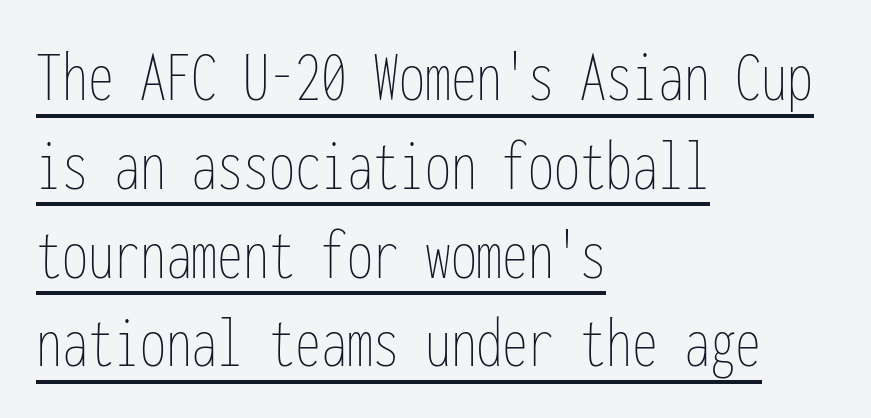
Q: Is the text bold? A: No.
Q: Is the text italic (slanted)? A: No, it is upright.
Q: Is the text underlined? A: Yes.
Q: How is the paragraph aligned? A: Left-aligned.
Q: Is the spacing between letters normal or unusually wide? A: Normal.
Q: Width (condensed, normal, or wide)? A: Condensed.
Q: Stroke contrast? A: Low.
Q: x-height? A: Medium.
Q: Monospaced? A: Yes.
